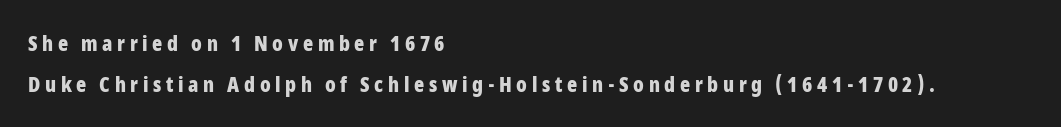
{"italic": "no", "bold": "yes", "underline": "no", "align": "left", "line_spacing": "loose", "line_spacing_ratio": 1.94, "letter_spacing": "wide", "letter_spacing_em": 0.22, "glyph_px": 21}
